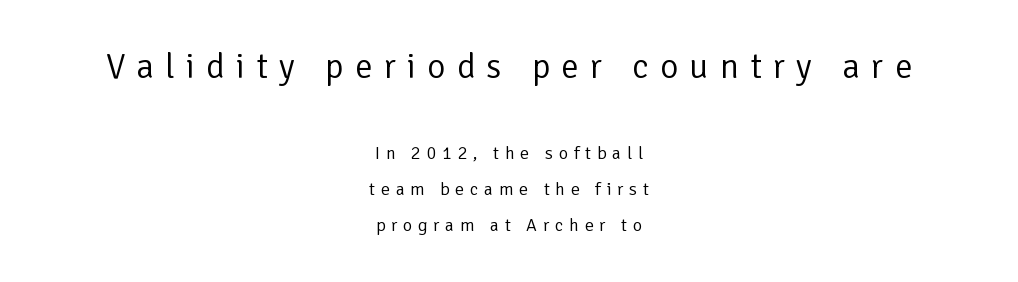
{"serif": "no", "italic": "no", "bold": "no", "weight": "regular", "width": "normal", "stroke_contrast": "low", "x_height": "medium", "monospaced": "no", "underline": "no", "align": "center", "line_spacing": "loose", "line_spacing_ratio": 1.98, "letter_spacing": "wide", "letter_spacing_em": 0.32, "larger_block": "first", "size_ratio": 1.94, "glyph_px": 35}
